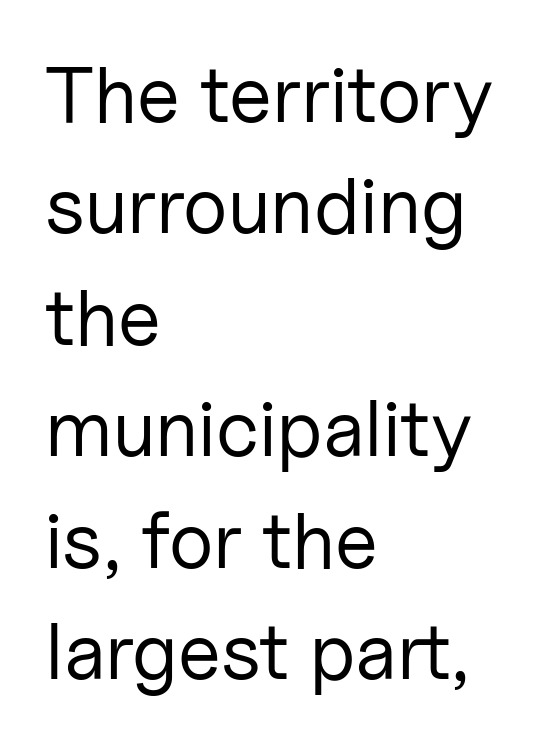
The image shows 79 px regular-weight sans-serif type, upright; set left-aligned, normal line spacing (1.41x), normal letter spacing, not underlined; low stroke contrast and a medium x-height.
